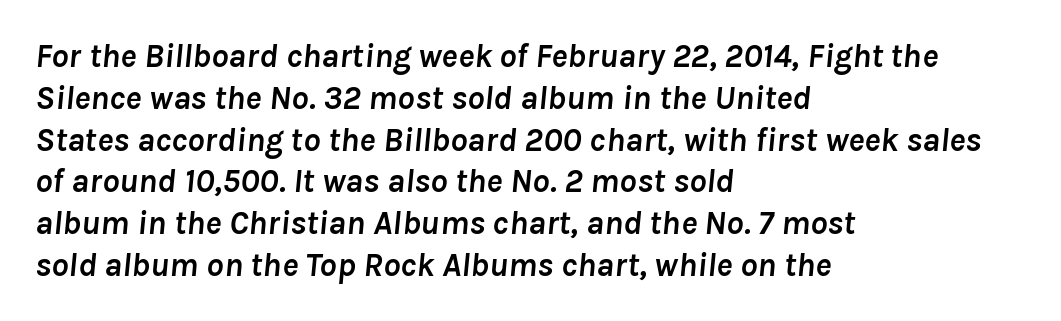
{"italic": "yes", "lean": "right", "slant_degrees": 8, "bold": "yes", "weight": "semibold", "width": "normal", "stroke_contrast": "low", "x_height": "medium", "monospaced": "no", "underline": "no", "align": "left", "line_spacing_ratio": 1.23, "letter_spacing": "normal", "letter_spacing_em": 0.0, "glyph_px": 34}
